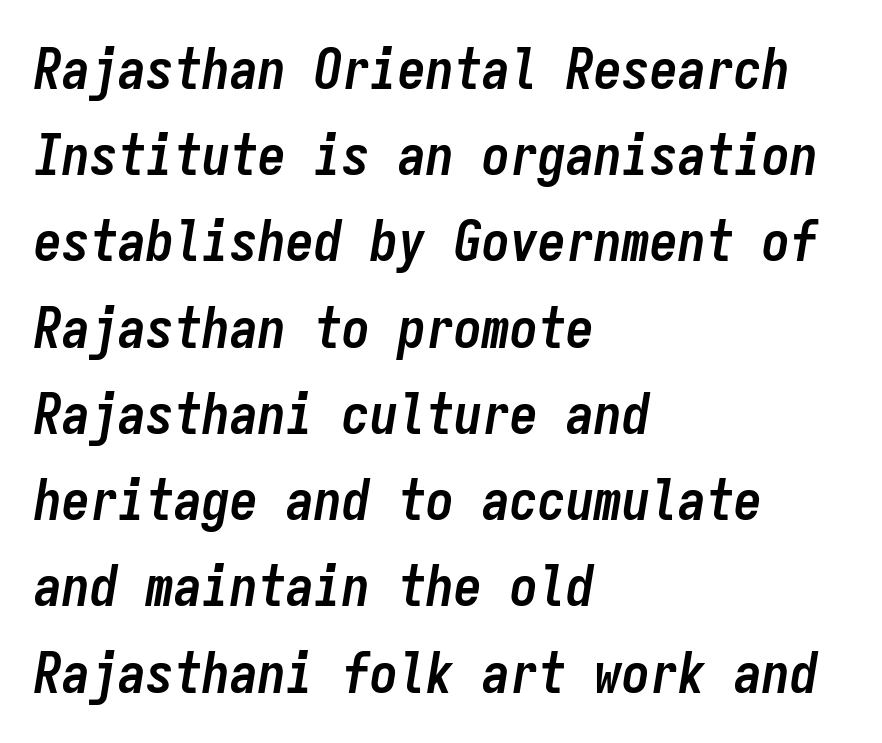
Q: Is the text bold? A: Yes.
Q: Is the text italic (slanted)? A: Yes, it leans right by about 9 degrees.
Q: Is the text underlined? A: No.
Q: How is the paragraph aligned? A: Left-aligned.
Q: Is the spacing between letters normal or unusually wide? A: Normal.
Q: Is the spacing between lines tight, normal or loose? A: Normal.
Q: Width (condensed, normal, or wide)? A: Condensed.
Q: Stroke contrast? A: Low.
Q: x-height? A: Medium.
Q: Monospaced? A: Yes.
